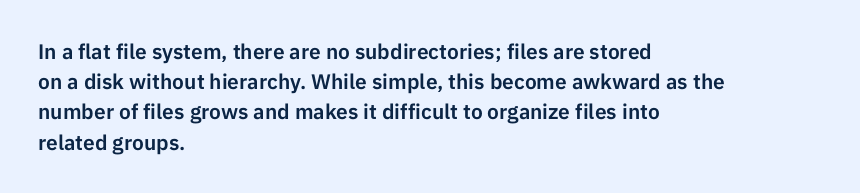
{"italic": "no", "underline": "no", "align": "left", "line_spacing": "normal", "line_spacing_ratio": 1.44, "letter_spacing": "normal", "letter_spacing_em": 0.0, "glyph_px": 21}
